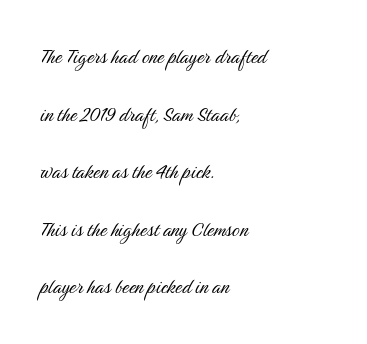
{"bold": "no", "underline": "no", "align": "left", "line_spacing": "loose", "line_spacing_ratio": 2.4, "letter_spacing": "normal", "letter_spacing_em": 0.0, "glyph_px": 24}
